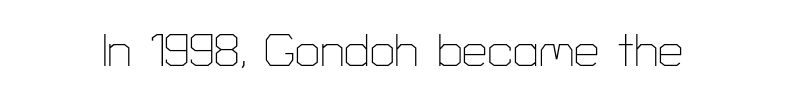
The image shows 45 px thin sans-serif type, upright; set normal letter spacing, not underlined; low stroke contrast and a medium x-height.
